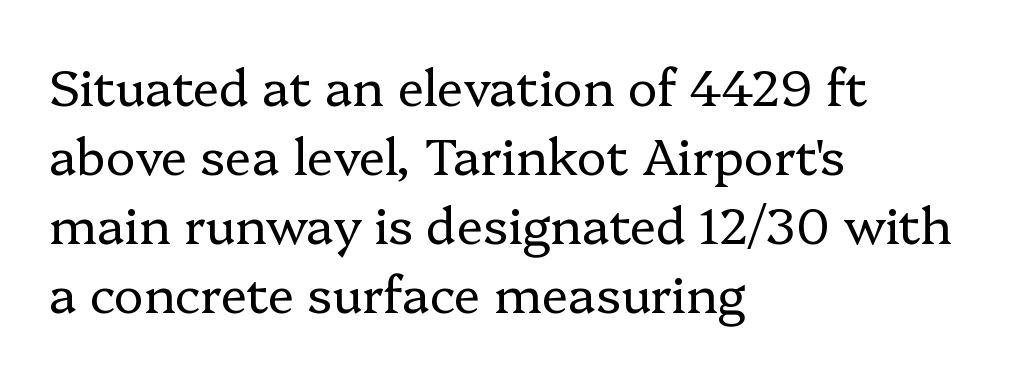
{"serif": "yes", "italic": "no", "bold": "no", "weight": "regular", "width": "normal", "stroke_contrast": "low", "x_height": "medium", "monospaced": "no", "underline": "no", "align": "left", "line_spacing": "normal", "line_spacing_ratio": 1.38, "letter_spacing": "normal", "letter_spacing_em": 0.0, "glyph_px": 50}
